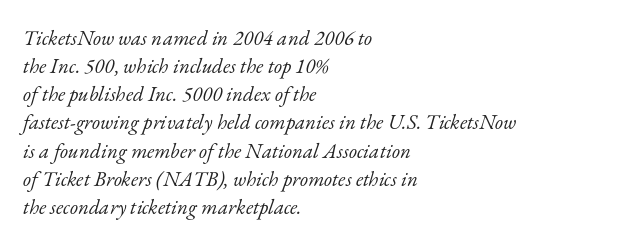
The image shows 21 px text type, italic (leaning right); set left-aligned, normal line spacing (1.34x), normal letter spacing, not underlined.
